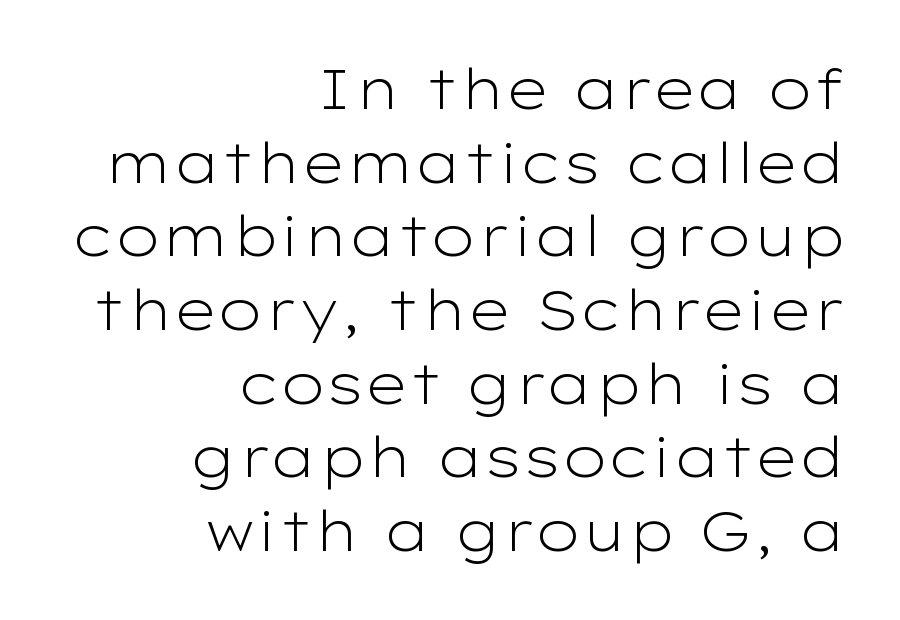
Q: Is the text bold? A: No.
Q: Is the text italic (slanted)? A: No, it is upright.
Q: Is the typeface a serif or a sans-serif typeface? A: Sans-serif.
Q: Is the text underlined? A: No.
Q: How is the paragraph aligned? A: Right-aligned.
Q: Is the spacing between letters normal or unusually wide? A: Normal.
Q: Is the spacing between lines tight, normal or loose? A: Normal.
Q: Width (condensed, normal, or wide)? A: Wide.
Q: Stroke contrast? A: Low.
Q: x-height? A: Medium.
Q: Monospaced? A: No.
